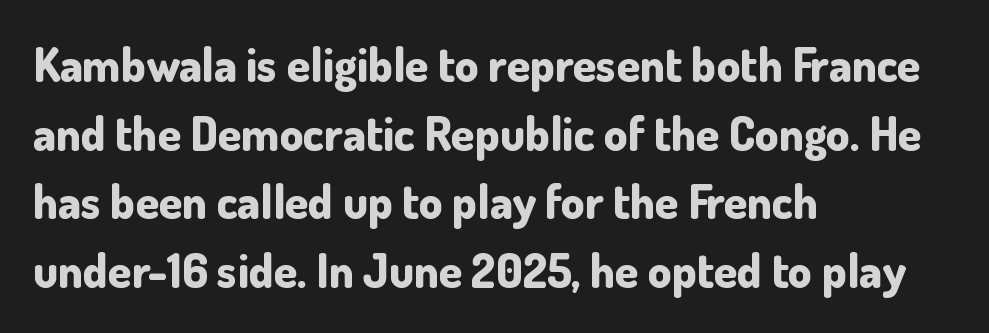
Q: Is the text bold? A: Yes.
Q: Is the text italic (slanted)? A: No, it is upright.
Q: Is the typeface a serif or a sans-serif typeface? A: Sans-serif.
Q: Is the text underlined? A: No.
Q: How is the paragraph aligned? A: Left-aligned.
Q: Is the spacing between letters normal or unusually wide? A: Normal.
Q: Is the spacing between lines tight, normal or loose? A: Normal.
Q: Width (condensed, normal, or wide)? A: Normal.
Q: Stroke contrast? A: Low.
Q: x-height? A: Small.
Q: Monospaced? A: No.
